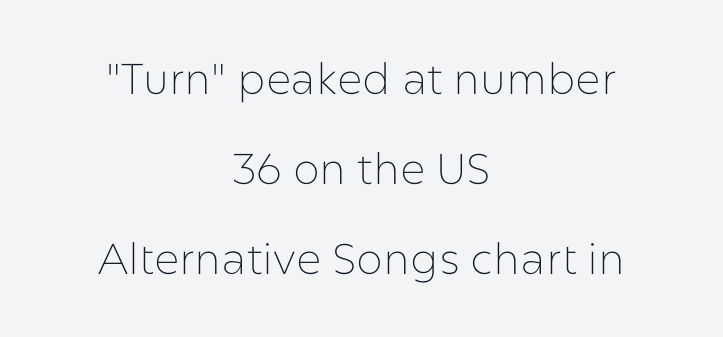
Descender tails drop into unmarked territory. Inter-character spacing is left at the font's built-in metrics. The paragraph has two soft edges and a firm central axis. Serifs: no, the terminals of the letterforms are clean.
